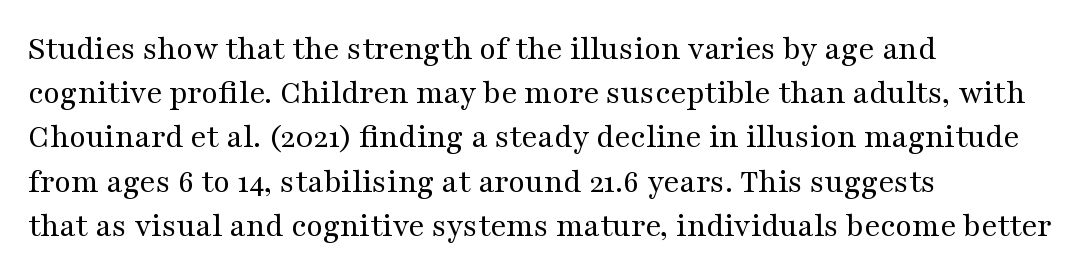
The image shows 34 px regular-weight, wide serif type, upright; set left-aligned, normal line spacing (1.3x), normal letter spacing, not underlined; medium stroke contrast and a medium x-height.
